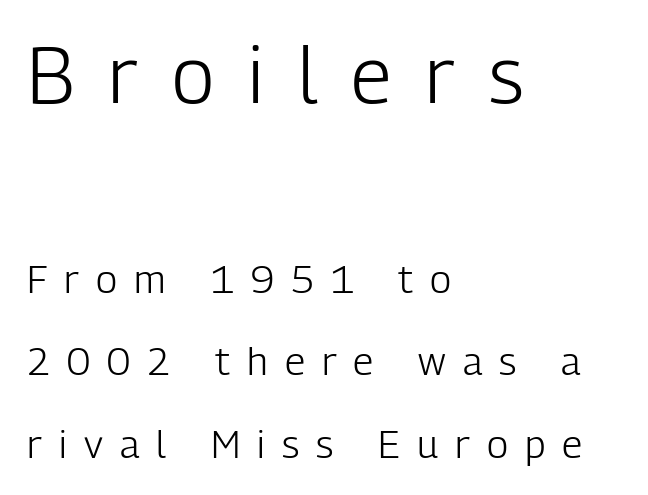
The image shows 78 px light, condensed sans-serif type, upright; set left-aligned, loose line spacing (2.12x), unusually wide letter spacing (+0.44 em), not underlined; the first (top) block is 2.0x larger; low stroke contrast and a medium x-height.
